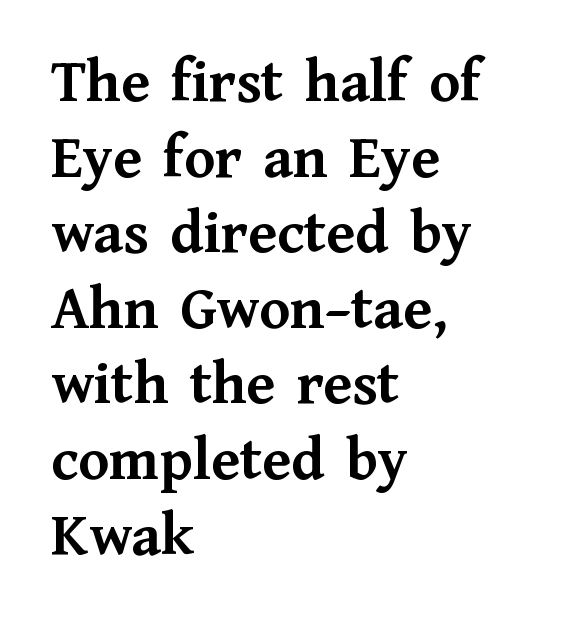
The image shows 63 px semibold serif type, upright; set left-aligned, line spacing 1.2x, normal letter spacing, not underlined; medium stroke contrast and a medium x-height.
